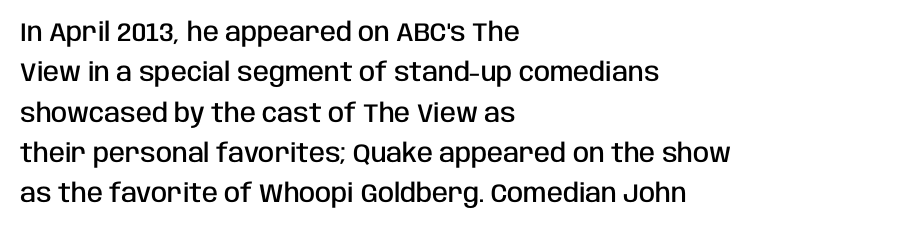
Q: Is the text bold? A: Semi-bold.
Q: Is the text italic (slanted)? A: No, it is upright.
Q: Is the text underlined? A: No.
Q: How is the paragraph aligned? A: Left-aligned.
Q: Is the spacing between letters normal or unusually wide? A: Normal.
Q: Is the spacing between lines tight, normal or loose? A: Normal.
